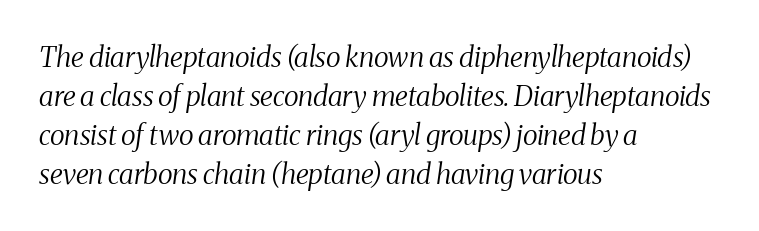
Q: Is the text bold? A: No.
Q: Is the text italic (slanted)? A: Yes, it leans right by about 8 degrees.
Q: Is the typeface a serif or a sans-serif typeface? A: Serif.
Q: Is the text underlined? A: No.
Q: How is the paragraph aligned? A: Left-aligned.
Q: Is the spacing between letters normal or unusually wide? A: Normal.
Q: Is the spacing between lines tight, normal or loose? A: Normal.
Q: Width (condensed, normal, or wide)? A: Condensed.
Q: Stroke contrast? A: Medium.
Q: x-height? A: Medium.
Q: Monospaced? A: No.
